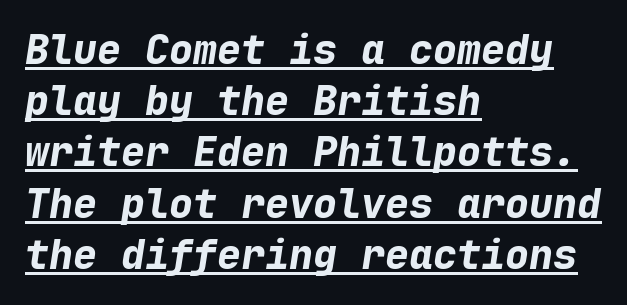
The image shows 40 px bold type, italic (leaning right), monospaced; set left-aligned, normal line spacing (1.28x), normal letter spacing, underlined; low stroke contrast and a medium x-height.
